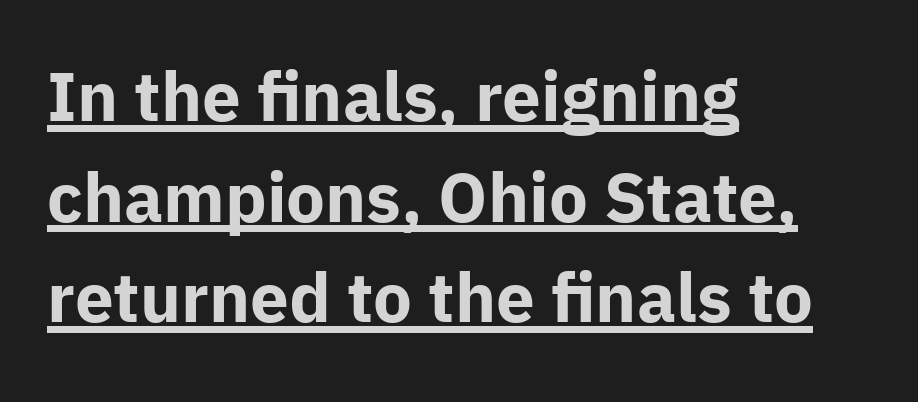
{"serif": "no", "italic": "no", "bold": "yes", "weight": "bold", "width": "normal", "stroke_contrast": "low", "x_height": "medium", "monospaced": "no", "underline": "yes", "align": "left", "line_spacing": "normal", "line_spacing_ratio": 1.46, "letter_spacing": "normal", "letter_spacing_em": 0.0, "glyph_px": 69}
